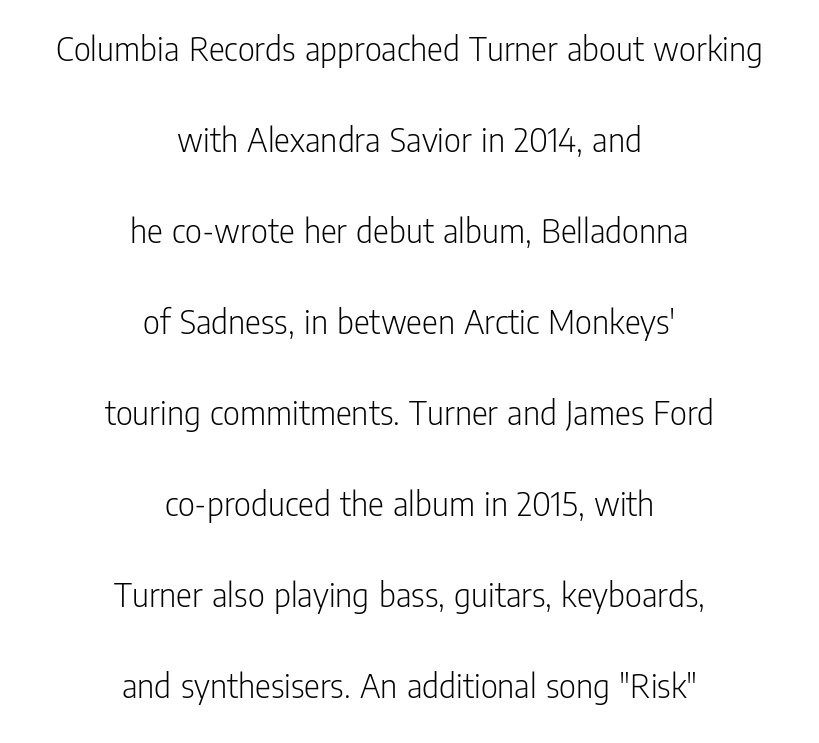
A sans-serif font was chosen for this passage. The specimen omits any rule beneath the text block's lines. You could not count columns in this text — the font is proportionally spaced. Is the stroke heavy? The answer is a plain regular-or-lighter.
